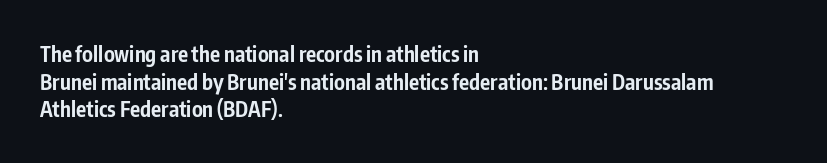
The image shows 21 px bold type, upright; set left-aligned, normal line spacing (1.32x), normal letter spacing, not underlined.
